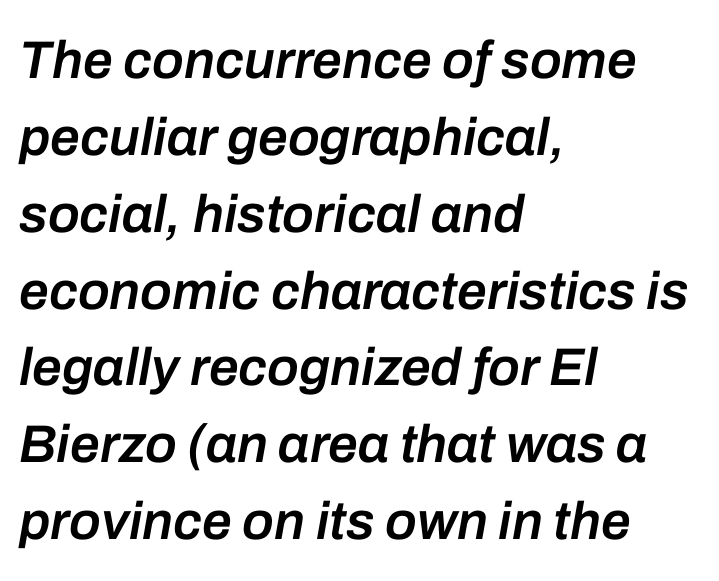
{"italic": "yes", "lean": "right", "slant_degrees": 10, "bold": "semi", "weight": "semibold", "width": "normal", "stroke_contrast": "low", "x_height": "medium", "monospaced": "no", "underline": "no", "align": "left", "line_spacing": "normal", "line_spacing_ratio": 1.45, "letter_spacing": "normal", "letter_spacing_em": 0.0, "glyph_px": 53}
